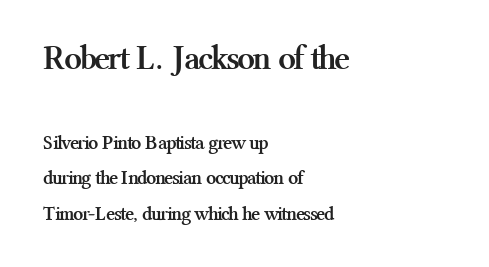
Q: Is the text bold? A: Yes.
Q: Is the text italic (slanted)? A: No, it is upright.
Q: Is the typeface a serif or a sans-serif typeface? A: Serif.
Q: Is the text underlined? A: No.
Q: How is the paragraph aligned? A: Left-aligned.
Q: Is the spacing between letters normal or unusually wide? A: Normal.
Q: Which block of text is set in a larger size, the first (top) or the second (bottom)? A: The first (top) one.
Q: Width (condensed, normal, or wide)? A: Normal.
Q: Stroke contrast? A: Medium.
Q: x-height? A: Medium.
Q: Monospaced? A: No.
